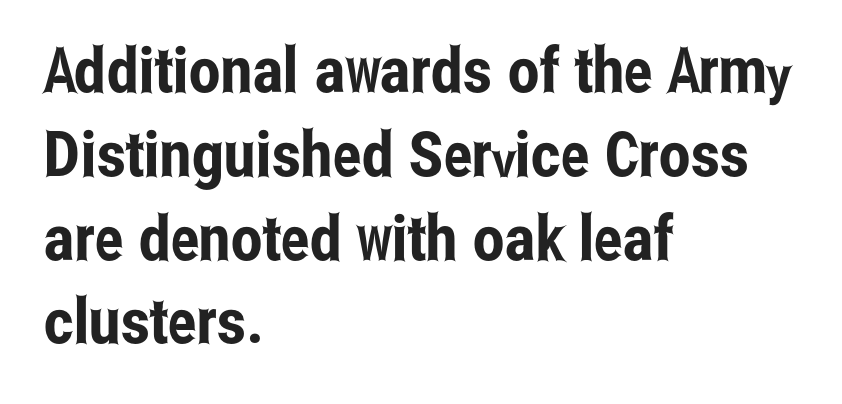
Words appear dense and cohesive because spacing is normal. The letters advance in unequal steps, a hallmark of proportional type. All the whitespace from short lines collects on the right. Students, observe: this is what conventionally led text looks like. Quick note: not italic, upright.
